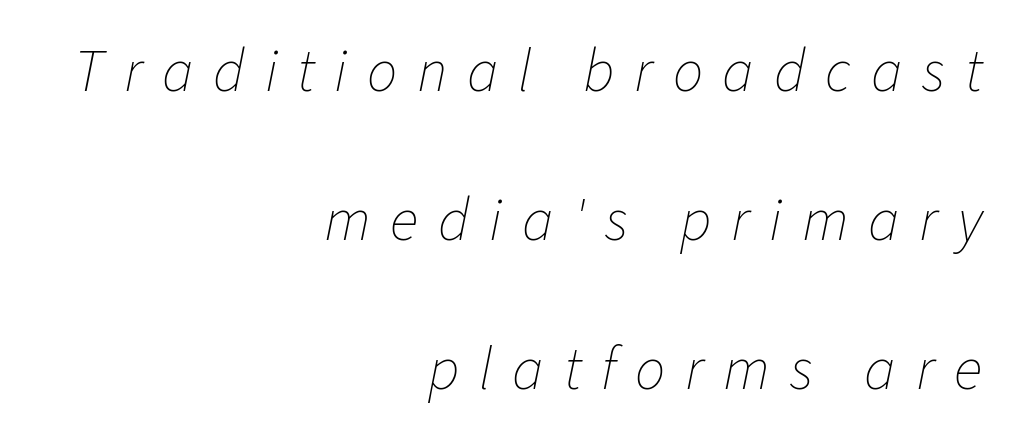
Q: Is the text bold? A: No.
Q: Is the text italic (slanted)? A: Yes, it leans right by about 11 degrees.
Q: Is the text underlined? A: No.
Q: How is the paragraph aligned? A: Right-aligned.
Q: Is the spacing between letters normal or unusually wide? A: Unusually wide.
Q: Is the spacing between lines tight, normal or loose? A: Loose.
Q: Width (condensed, normal, or wide)? A: Normal.
Q: Stroke contrast? A: Low.
Q: x-height? A: Medium.
Q: Monospaced? A: No.
